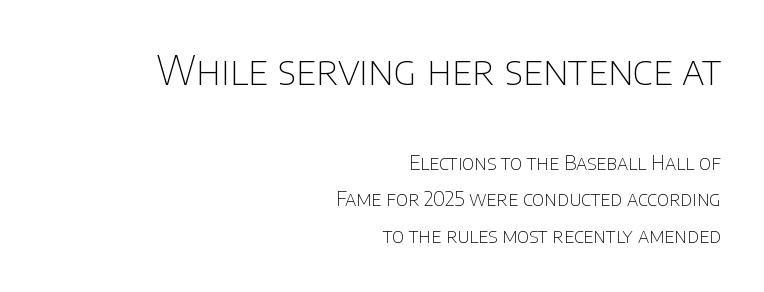
The image shows 40 px thin sans-serif type, upright; set right-aligned, line spacing 1.84x, normal letter spacing, not underlined; the first (top) block is 2.0x larger; low stroke contrast and a large x-height.
